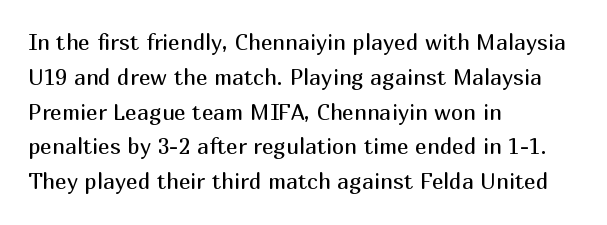
{"italic": "no", "bold": "no", "underline": "no", "align": "left", "line_spacing": "normal", "line_spacing_ratio": 1.58, "letter_spacing": "normal", "letter_spacing_em": 0.0, "glyph_px": 22}
